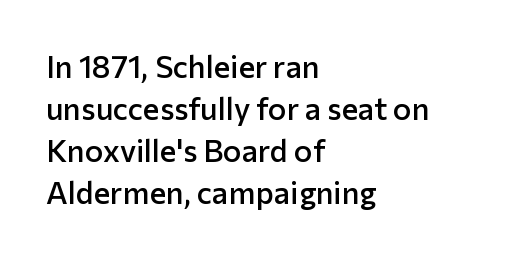
Ordinary non-slanted type is in use. Notice the strokes are somewhat thickened but not fully heavy: this is a semibold. A bare baseline throughout the passage. Is there much room between lines? A standard amount, neither cramped nor airy. Letterform terminals end flat and unadorned throughout the passage. These lines are set flush left with a ragged right edge.
